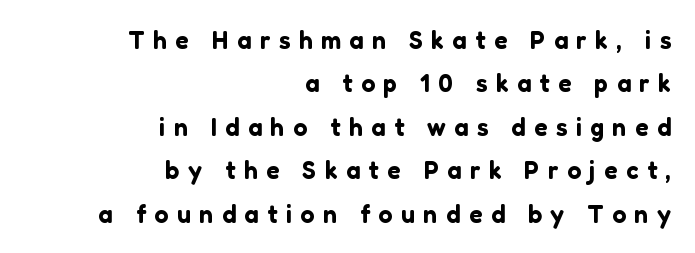
{"italic": "no", "underline": "no", "align": "right", "line_spacing_ratio": 1.74, "letter_spacing": "wide", "letter_spacing_em": 0.34, "glyph_px": 25}
